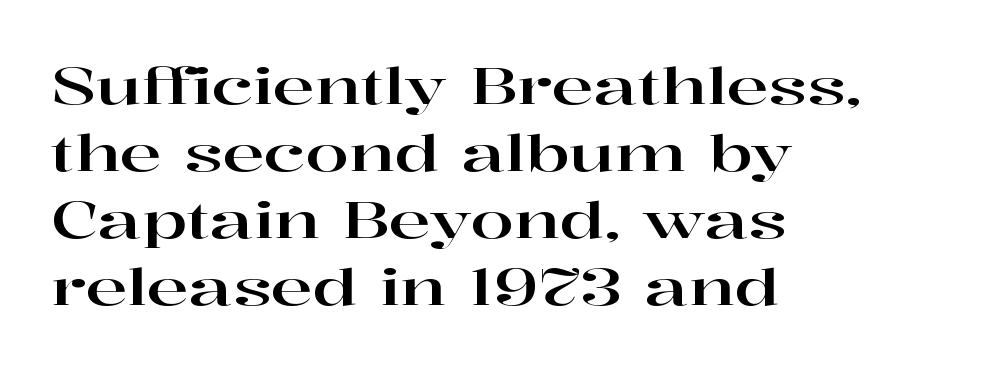
The image shows 50 px wide serif type, upright; set left-aligned, normal line spacing (1.34x), normal letter spacing, not underlined; high stroke contrast and a medium x-height.
